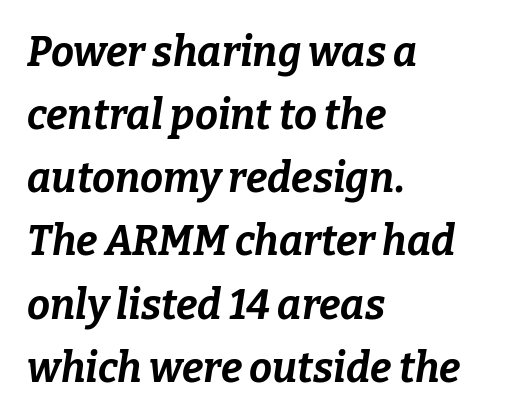
The image shows 41 px bold type, italic (leaning right); set left-aligned, normal line spacing (1.54x), normal letter spacing, not underlined; low stroke contrast and a medium x-height.
